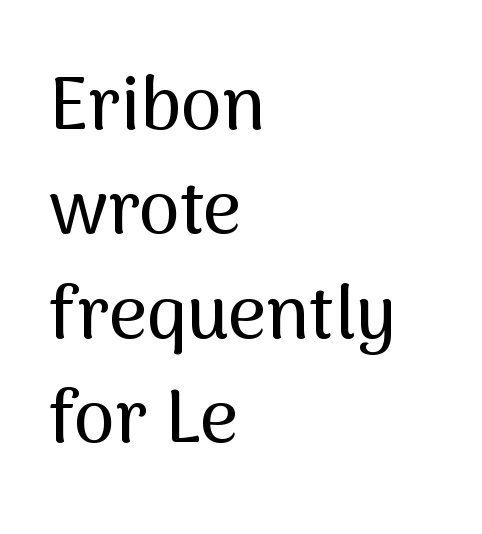
Q: Is the text italic (slanted)? A: No, it is upright.
Q: Is the typeface a serif or a sans-serif typeface? A: Sans-serif.
Q: Is the text underlined? A: No.
Q: How is the paragraph aligned? A: Left-aligned.
Q: Is the spacing between letters normal or unusually wide? A: Normal.
Q: Is the spacing between lines tight, normal or loose? A: Normal.
Q: Width (condensed, normal, or wide)? A: Normal.
Q: Stroke contrast? A: Medium.
Q: x-height? A: Medium.
Q: Monospaced? A: No.
